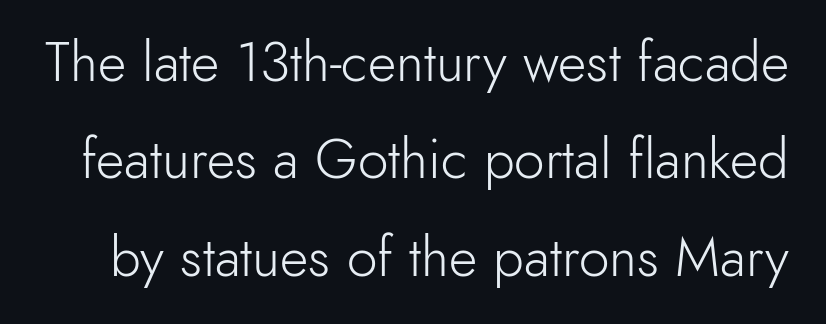
{"serif": "no", "italic": "no", "bold": "no", "weight": "light", "width": "normal", "x_height": "small", "monospaced": "no", "underline": "no", "line_spacing_ratio": 1.77, "letter_spacing": "normal", "letter_spacing_em": 0.0, "glyph_px": 55}
